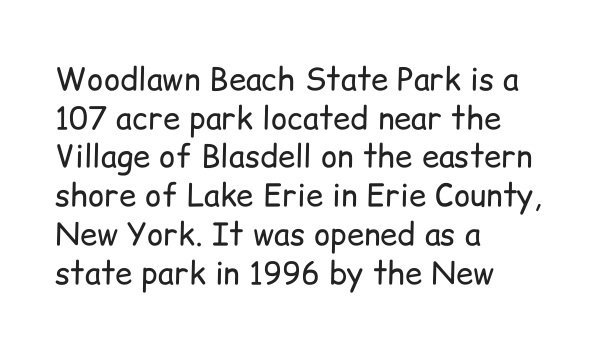
The image shows 31 px regular-weight sans-serif type, upright; set left-aligned, normal line spacing (1.25x), normal letter spacing, not underlined; low stroke contrast and a medium x-height.
